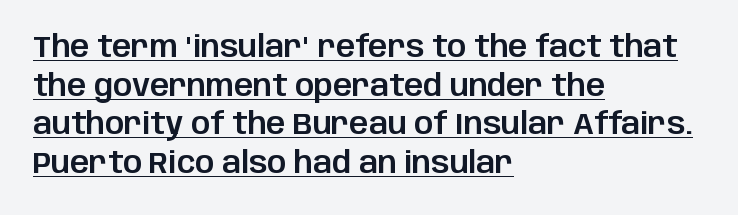
Unlike italic type, these characters show no tilt at all. Letter spacing: default. The passage shown is underscored from start to finish. The passage shown stacks its lines at a standard gap. Every row of glyphs begins at an identical x-position on the left. Note: no serifs on the glyphs.
